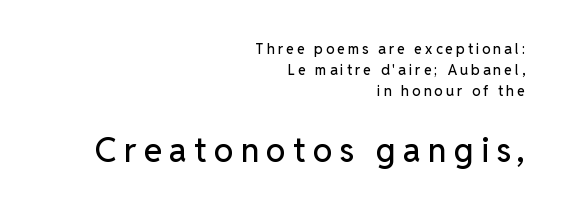
The image shows 33 px sans-serif type, upright; set right-aligned, normal line spacing (1.5x), unusually wide letter spacing (+0.22 em), not underlined; the second (bottom) block is 2.36x larger; low stroke contrast and a medium x-height.
